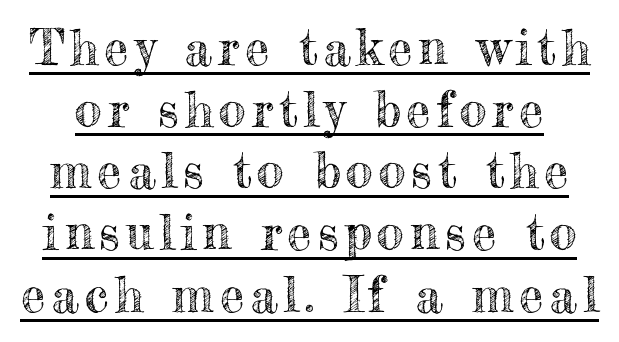
{"italic": "no", "width": "normal", "x_height": "small", "monospaced": "no", "underline": "yes", "line_spacing": "normal", "line_spacing_ratio": 1.26, "glyph_px": 49}
